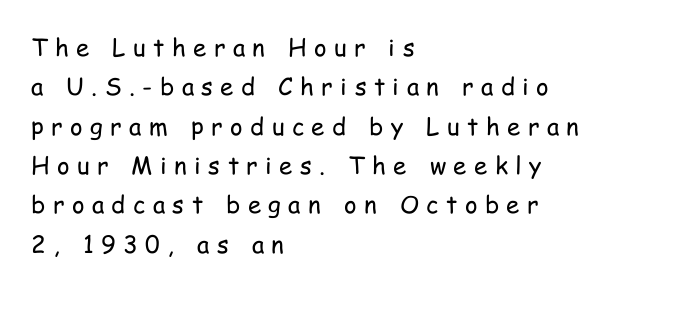
{"italic": "no", "bold": "no", "underline": "no", "align": "left", "line_spacing": "normal", "line_spacing_ratio": 1.64, "letter_spacing": "wide", "letter_spacing_em": 0.31, "glyph_px": 24}
